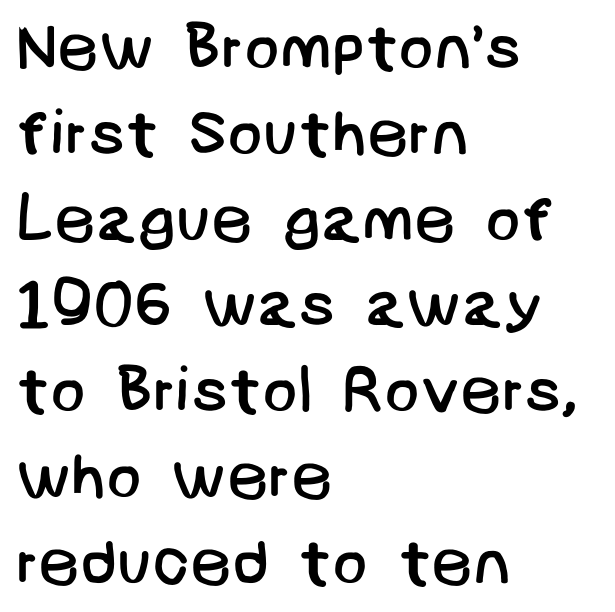
{"serif": "no", "bold": "no", "weight": "regular", "width": "normal", "stroke_contrast": "low", "x_height": "large", "underline": "no", "align": "left", "line_spacing": "normal", "line_spacing_ratio": 1.32, "letter_spacing": "normal", "letter_spacing_em": 0.0, "glyph_px": 65}
